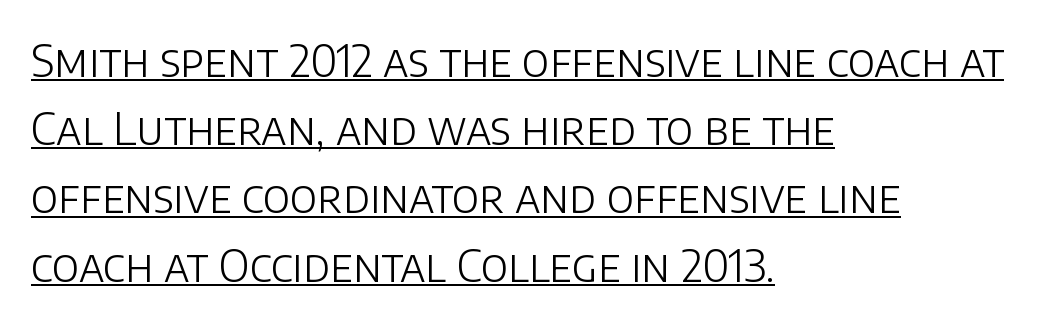
The image shows 44 px light sans-serif type, upright; set left-aligned, normal line spacing (1.55x), normal letter spacing, underlined; low stroke contrast and a large x-height.
